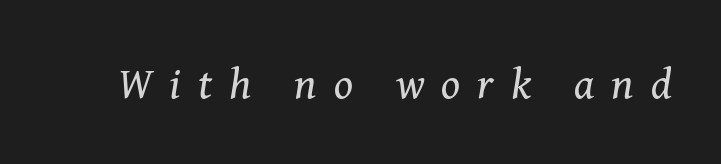
Q: Is the text bold? A: No.
Q: Is the text italic (slanted)? A: Yes, it leans right by about 8 degrees.
Q: Is the typeface a serif or a sans-serif typeface? A: Serif.
Q: Is the text underlined? A: No.
Q: Is the spacing between letters normal or unusually wide? A: Unusually wide.
Q: Width (condensed, normal, or wide)? A: Normal.
Q: Stroke contrast? A: Medium.
Q: x-height? A: Medium.
Q: Monospaced? A: No.
